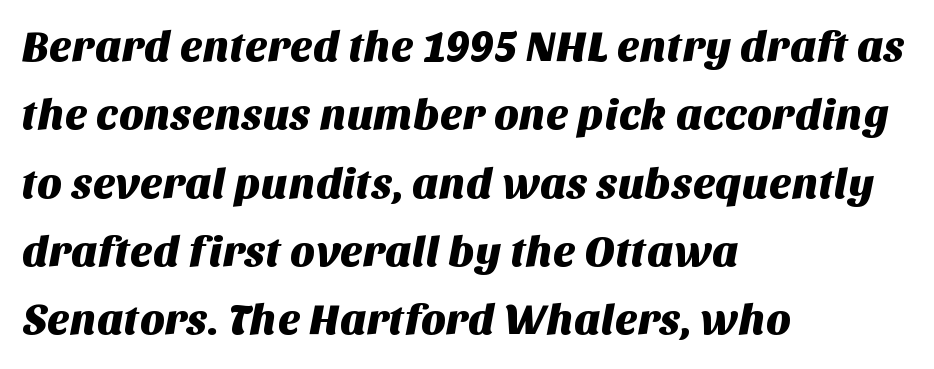
The image shows 43 px sans-serif type; set left-aligned, normal line spacing (1.59x), normal letter spacing, not underlined; medium stroke contrast and a large x-height.
